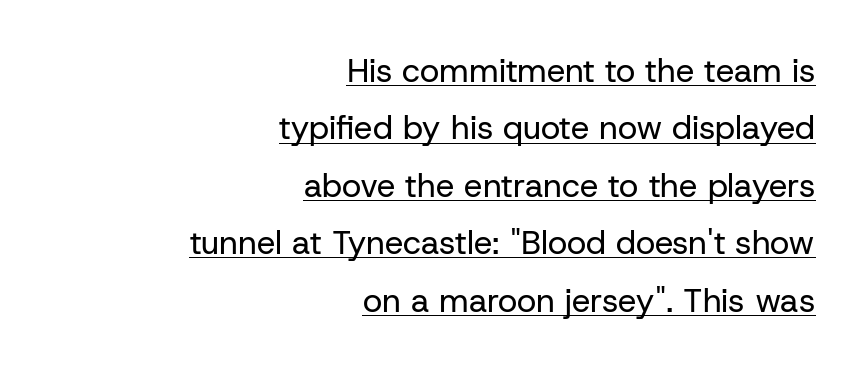
Q: Is the text bold? A: No.
Q: Is the text italic (slanted)? A: No, it is upright.
Q: Is the typeface a serif or a sans-serif typeface? A: Sans-serif.
Q: Is the text underlined? A: Yes.
Q: How is the paragraph aligned? A: Right-aligned.
Q: Is the spacing between letters normal or unusually wide? A: Normal.
Q: Width (condensed, normal, or wide)? A: Normal.
Q: Stroke contrast? A: Low.
Q: x-height? A: Medium.
Q: Monospaced? A: No.
